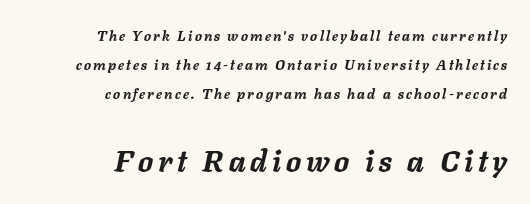
{"italic": "yes", "lean": "right", "slant_degrees": 11, "bold": "yes", "weight": "semibold", "width": "normal", "stroke_contrast": "low", "x_height": "medium", "monospaced": "no", "underline": "no", "align": "right", "line_spacing": "loose", "line_spacing_ratio": 2.07, "larger_block": "second", "size_ratio": 2.14, "glyph_px": 30}
